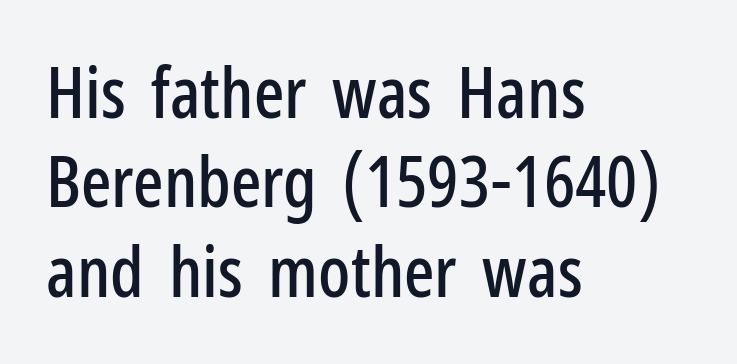
The specimen reads as upright at a glance. Where is the straight margin? On the left. Descender tails drop into unmarked territory. Check where the strokes stop: nothing finishes them off — pure sans. Spacing between characters is what you'd get straight out of the box.
